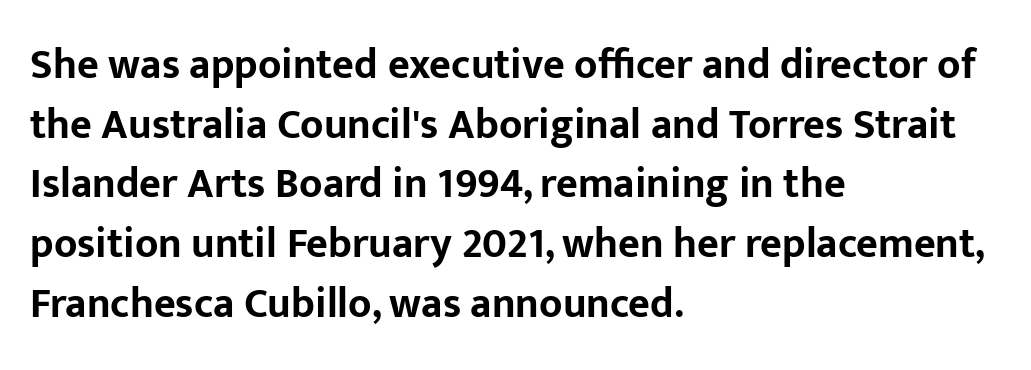
Q: Is the text bold? A: Yes.
Q: Is the text italic (slanted)? A: No, it is upright.
Q: Is the typeface a serif or a sans-serif typeface? A: Sans-serif.
Q: Is the text underlined? A: No.
Q: How is the paragraph aligned? A: Left-aligned.
Q: Is the spacing between letters normal or unusually wide? A: Normal.
Q: Is the spacing between lines tight, normal or loose? A: Normal.
Q: Width (condensed, normal, or wide)? A: Normal.
Q: Stroke contrast? A: Low.
Q: x-height? A: Medium.
Q: Monospaced? A: No.
